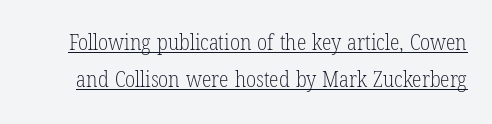
The vertical gap from one line to the next is medium. Characters follow at the spacing the type designer built in. You can see a thin bar hugging the bottom of the glyphs. In terms of posture, this sample is upright.
